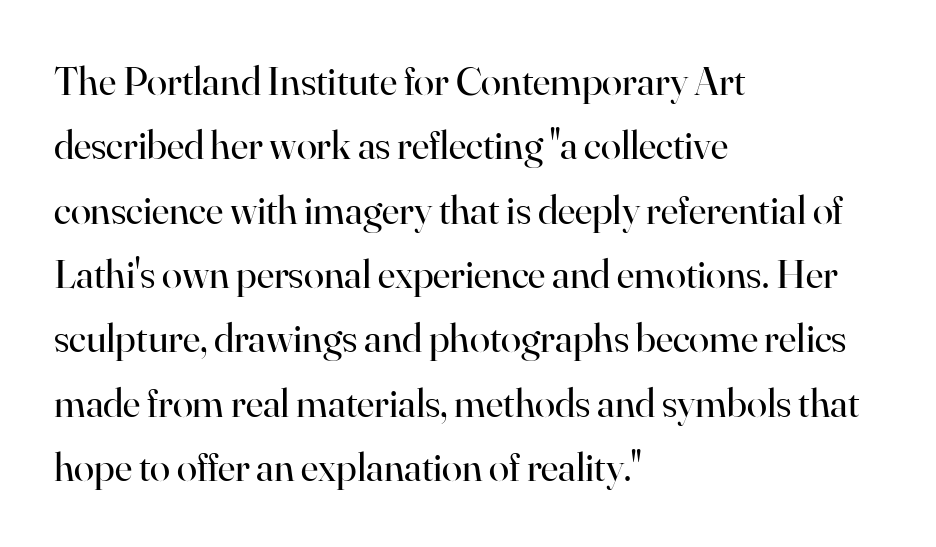
You could not count columns in this text — the font is proportionally spaced. Nope, not italic — everything's standing straight. This sample uses a serif face. The area under the type is left untouched. The paragraph shown leans on its left margin.
